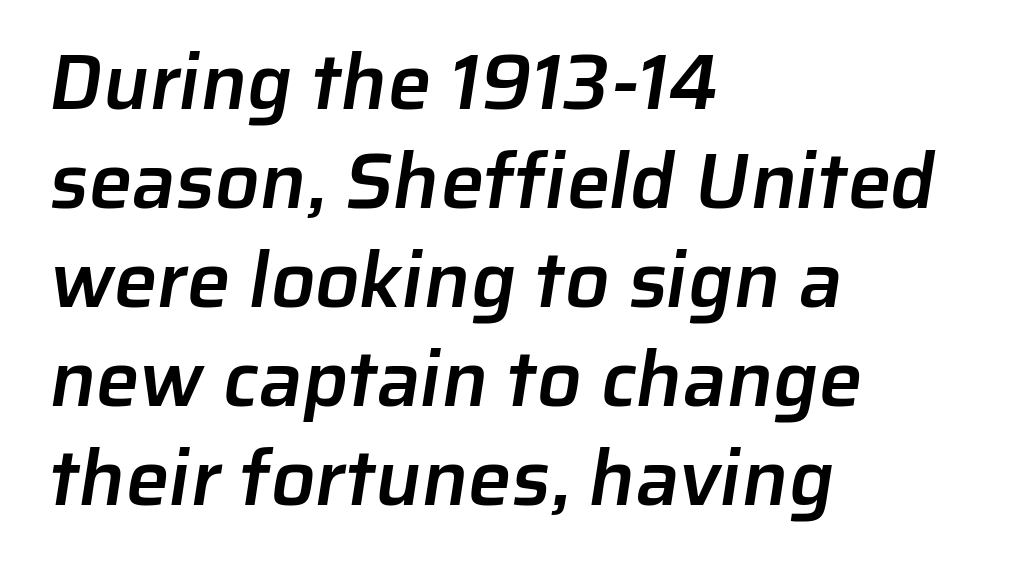
One-word summary of the alignment: left. Varying glyph widths throughout — classic text-font behaviour. The typesetting leans somewhat heavy: a semibold. Any mark beneath the type? The region is blank. Look at the tracking — it's just the regular setting, nothing added. Classification — sans serif.
